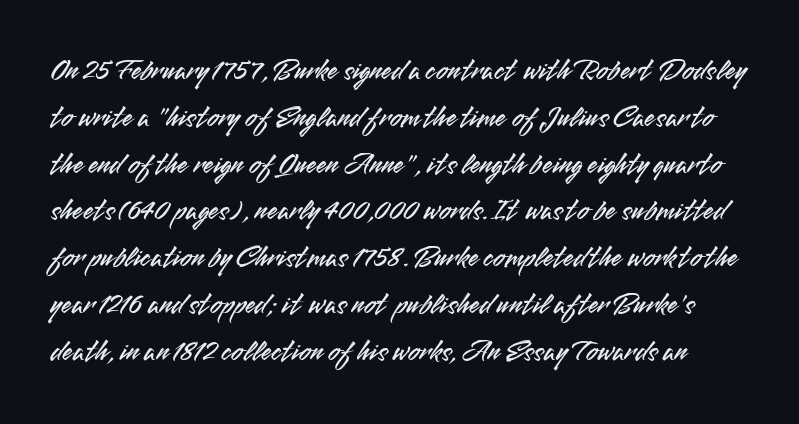
The image shows 30 px sans-serif type; set normal line spacing (1.56x), normal letter spacing, not underlined; medium stroke contrast and a small x-height.
